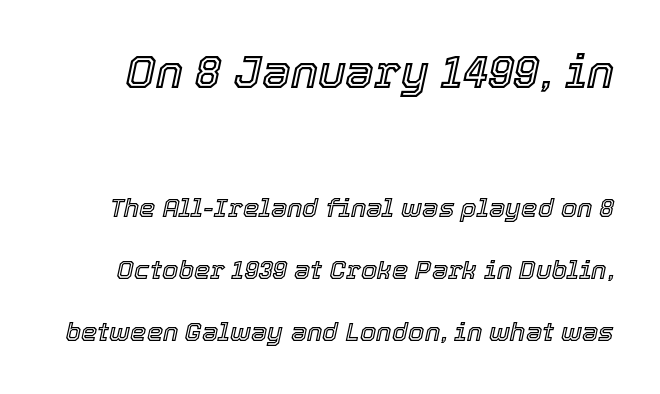
The image shows 46 px text type, italic (leaning right); set loose line spacing (2.39x), normal letter spacing, not underlined; the first (top) block is 1.77x larger; a medium x-height.
